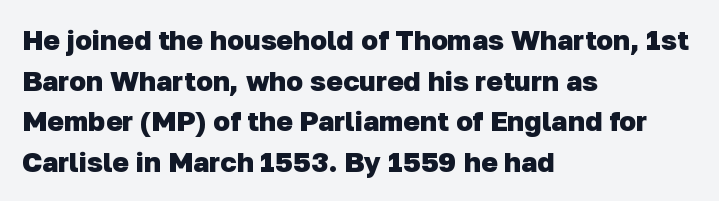
A typesetter would label this face a sans. A clean baseline with only descenders dipping below it. The type is set solid horizontally, with unmodified tracking. The ragged edge is on the right, which tells us the setting is flush left.
